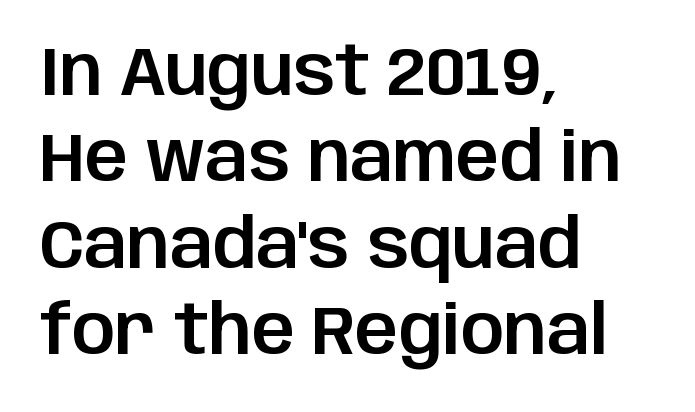
{"serif": "no", "italic": "no", "width": "normal", "stroke_contrast": "low", "x_height": "large", "monospaced": "no", "underline": "no", "align": "left", "line_spacing": "normal", "line_spacing_ratio": 1.27, "letter_spacing": "normal", "letter_spacing_em": 0.0, "glyph_px": 68}
